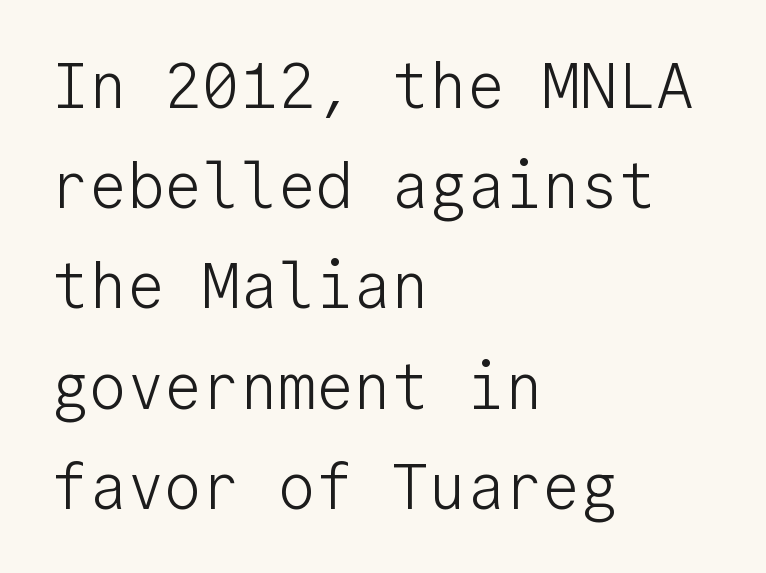
{"serif": "no", "italic": "no", "bold": "no", "weight": "light", "width": "normal", "stroke_contrast": "low", "x_height": "medium", "monospaced": "yes", "underline": "no", "align": "left", "line_spacing": "normal", "line_spacing_ratio": 1.59, "letter_spacing": "normal", "letter_spacing_em": 0.0, "glyph_px": 63}
